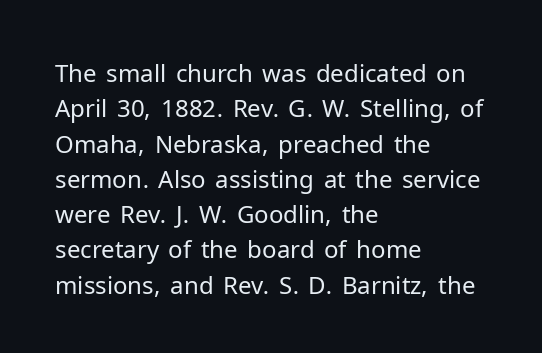
Tracking value appears to be zero — textbook default spacing. Posture: straight, roman, zero tilt. Leftover space on each line is placed entirely after the last word. This is not heavy type; no bold has been used.
